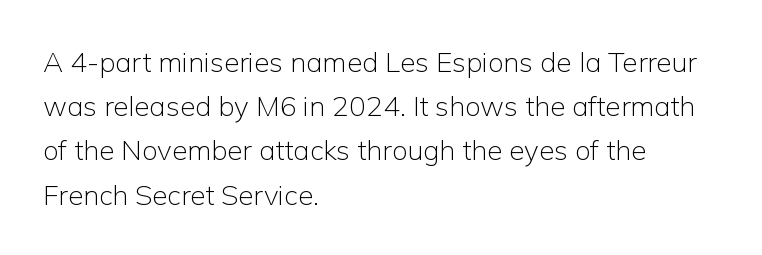
Q: Is the text bold? A: No.
Q: Is the text italic (slanted)? A: No, it is upright.
Q: Is the typeface a serif or a sans-serif typeface? A: Sans-serif.
Q: Is the text underlined? A: No.
Q: How is the paragraph aligned? A: Left-aligned.
Q: Is the spacing between letters normal or unusually wide? A: Normal.
Q: Is the spacing between lines tight, normal or loose? A: Normal.
Q: Width (condensed, normal, or wide)? A: Normal.
Q: Stroke contrast? A: Low.
Q: x-height? A: Medium.
Q: Monospaced? A: No.
